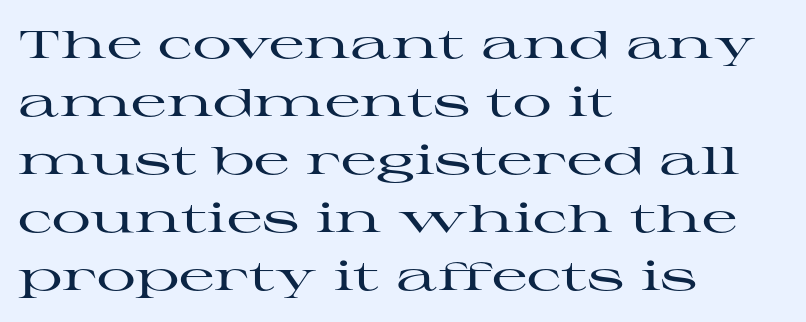
Upright lettering throughout. The lines sit at an ordinary, default distance from one another. The tracking reads as untouched default to a designer's eye. This sample uses a serif face.
